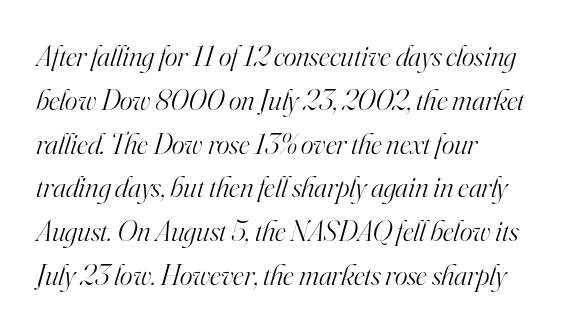
Q: Is the text bold? A: No.
Q: Is the text italic (slanted)? A: Yes, it leans right by about 16 degrees.
Q: Is the typeface a serif or a sans-serif typeface? A: Serif.
Q: Is the text underlined? A: No.
Q: Is the spacing between letters normal or unusually wide? A: Normal.
Q: Is the spacing between lines tight, normal or loose? A: Normal.
Q: Width (condensed, normal, or wide)? A: Normal.
Q: Stroke contrast? A: High.
Q: x-height? A: Small.
Q: Monospaced? A: No.
